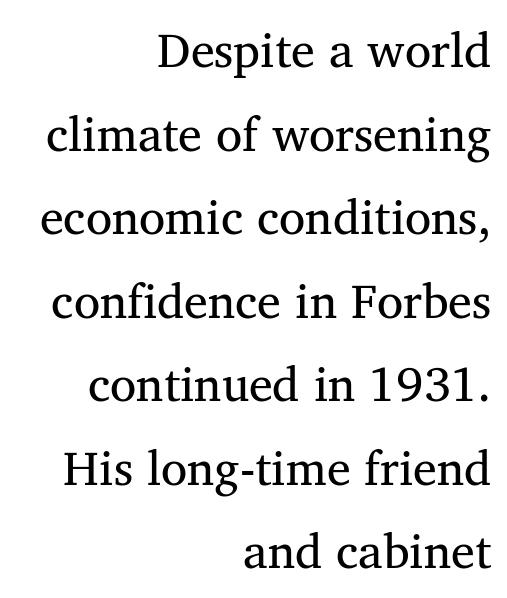
{"serif": "yes", "italic": "no", "bold": "no", "weight": "regular", "width": "normal", "stroke_contrast": "medium", "x_height": "medium", "monospaced": "no", "underline": "no", "align": "right", "line_spacing_ratio": 1.74, "letter_spacing": "normal", "letter_spacing_em": 0.0, "glyph_px": 48}
